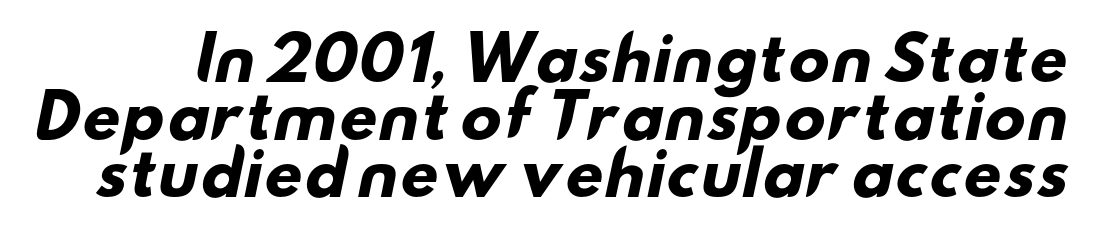
{"serif": "no", "bold": "yes", "weight": "heavy", "width": "wide", "stroke_contrast": "low", "x_height": "small", "monospaced": "no", "underline": "no", "line_spacing": "tight", "line_spacing_ratio": 0.96, "letter_spacing": "normal", "letter_spacing_em": 0.0, "glyph_px": 60}
